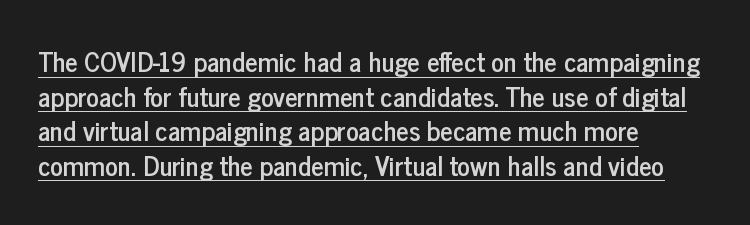
The image shows 27 px text type, upright; set left-aligned, normal line spacing (1.28x), normal letter spacing, underlined.
